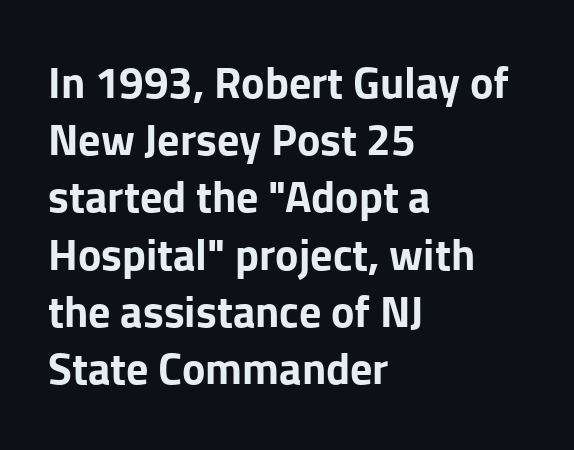
Q: Is the text bold? A: Yes.
Q: Is the text italic (slanted)? A: No, it is upright.
Q: Is the typeface a serif or a sans-serif typeface? A: Sans-serif.
Q: Is the text underlined? A: No.
Q: How is the paragraph aligned? A: Left-aligned.
Q: Is the spacing between letters normal or unusually wide? A: Normal.
Q: Is the spacing between lines tight, normal or loose? A: Normal.
Q: Width (condensed, normal, or wide)? A: Normal.
Q: Stroke contrast? A: Low.
Q: x-height? A: Medium.
Q: Monospaced? A: No.
